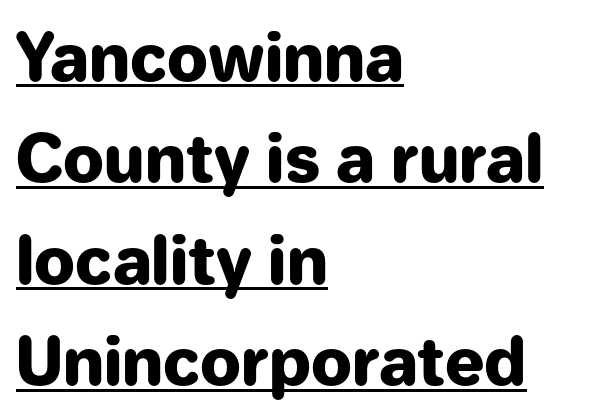
The image shows 65 px heavy sans-serif type, upright; set left-aligned, normal line spacing (1.56x), normal letter spacing, underlined; low stroke contrast and a medium x-height.
